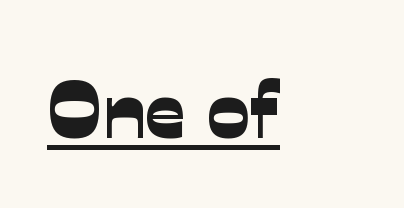
Q: Is the typeface a serif or a sans-serif typeface? A: Sans-serif.
Q: Is the text underlined? A: Yes.
Q: Is the spacing between letters normal or unusually wide? A: Normal.
Q: Width (condensed, normal, or wide)? A: Normal.
Q: Stroke contrast? A: Low.
Q: x-height? A: Medium.
Q: Monospaced? A: No.
